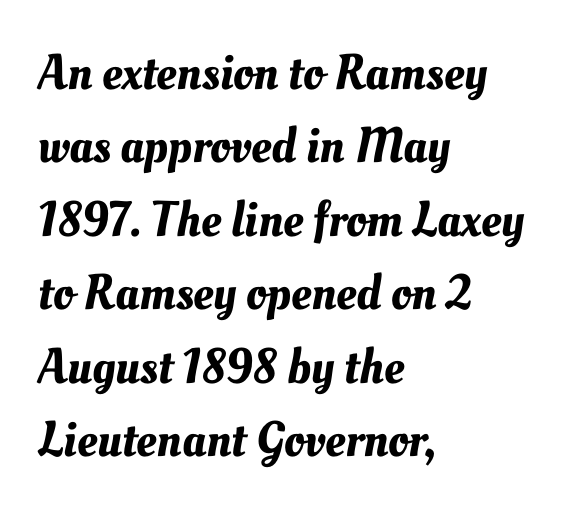
{"width": "normal", "stroke_contrast": "medium", "x_height": "small", "monospaced": "no", "underline": "no", "align": "left", "line_spacing": "normal", "line_spacing_ratio": 1.47, "letter_spacing": "normal", "letter_spacing_em": 0.0, "glyph_px": 50}
